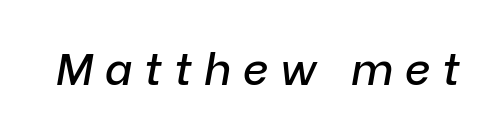
{"italic": "yes", "lean": "right", "slant_degrees": 9, "width": "normal", "stroke_contrast": "low", "x_height": "medium", "monospaced": "no", "underline": "no", "letter_spacing": "wide", "letter_spacing_em": 0.26, "glyph_px": 45}
